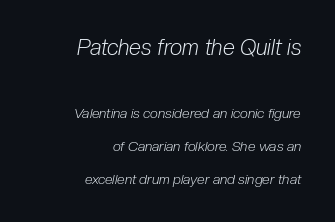
{"italic": "yes", "lean": "right", "slant_degrees": 10, "bold": "no", "underline": "no", "align": "right", "line_spacing": "loose", "line_spacing_ratio": 2.36, "letter_spacing": "normal", "letter_spacing_em": 0.0, "larger_block": "first", "size_ratio": 1.57, "glyph_px": 22}
